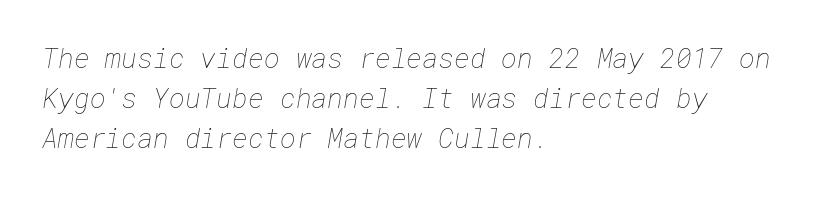
The image shows 27 px text type; set left-aligned, normal line spacing (1.48x), normal letter spacing, not underlined.
